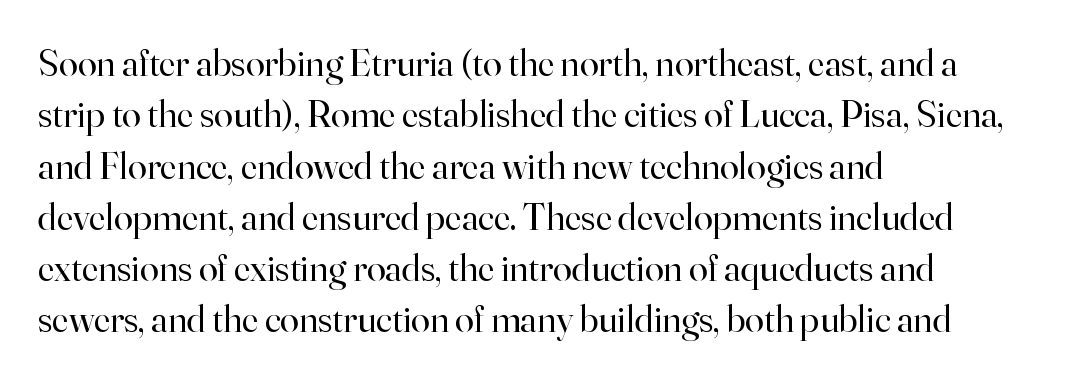
The image shows 38 px regular-weight serif type, upright; set left-aligned, normal line spacing (1.35x), normal letter spacing, not underlined; high stroke contrast and a small x-height.
